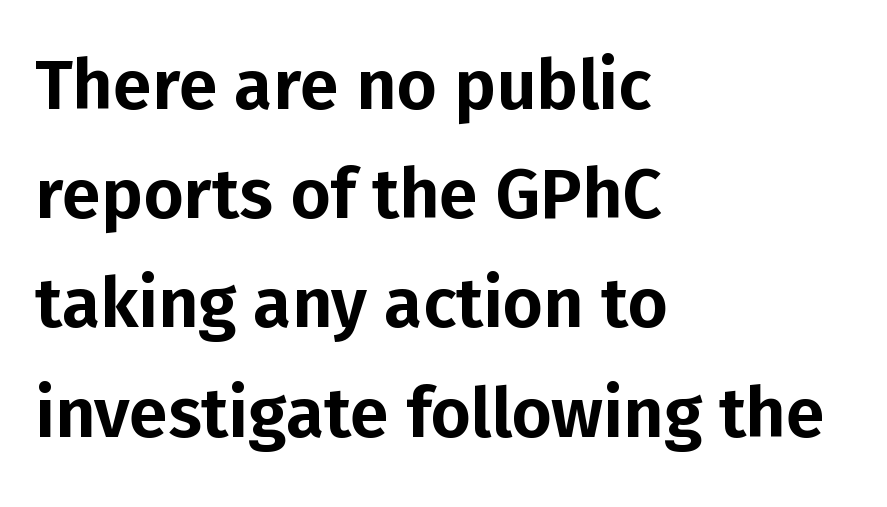
The type is set solid horizontally, with unmodified tracking. If you measured baseline to baseline, you'd find a middling distance. These lines stack with their left ends in a neat column. The face used here is a sans, in the tradition of grotesques and geometrics. Proportional: the letters do not fall into vertical columns. Posture: straight, roman, zero tilt.
